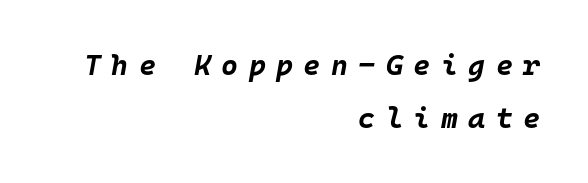
{"italic": "yes", "lean": "right", "slant_degrees": 10, "bold": "yes", "weight": "bold", "width": "normal", "stroke_contrast": "low", "x_height": "large", "monospaced": "yes", "underline": "no", "align": "right", "line_spacing_ratio": 1.82, "letter_spacing": "wide", "letter_spacing_em": 0.36, "glyph_px": 29}
